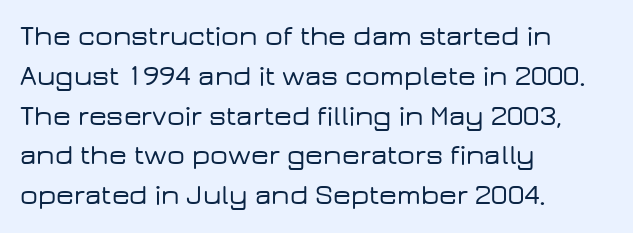
{"serif": "no", "italic": "no", "width": "wide", "stroke_contrast": "low", "x_height": "medium", "monospaced": "no", "underline": "no", "align": "left", "line_spacing": "normal", "line_spacing_ratio": 1.42, "letter_spacing": "normal", "letter_spacing_em": 0.0, "glyph_px": 28}
